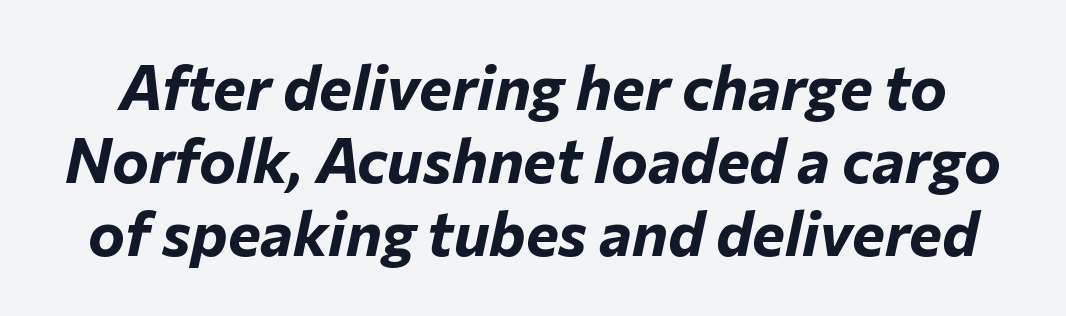
The image shows 62 px bold type, italic (leaning right); set line spacing 1.18x, normal letter spacing, not underlined; low stroke contrast and a medium x-height.
